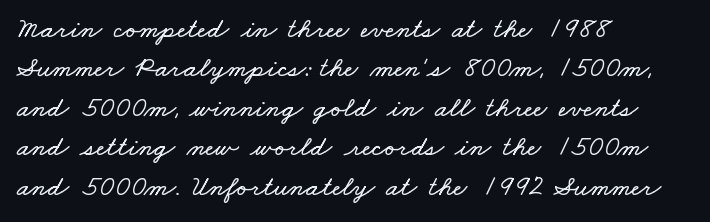
The image shows 29 px wide type; set left-aligned, normal line spacing (1.36x), normal letter spacing, not underlined; low stroke contrast and a small x-height.
